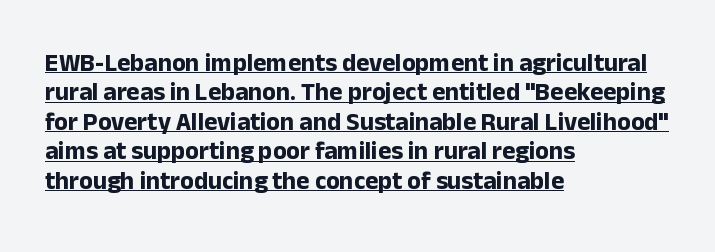
The image shows 25 px bold type, upright; set left-aligned, line spacing 1.18x, normal letter spacing, underlined.
